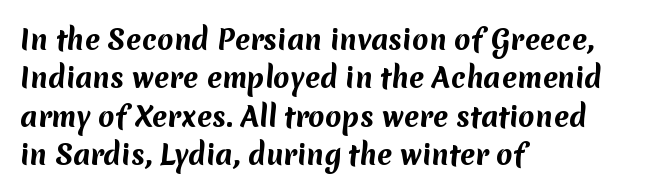
Q: Is the text bold? A: Yes.
Q: Is the text underlined? A: No.
Q: How is the paragraph aligned? A: Left-aligned.
Q: Is the spacing between letters normal or unusually wide? A: Normal.
Q: Is the spacing between lines tight, normal or loose? A: Normal.
